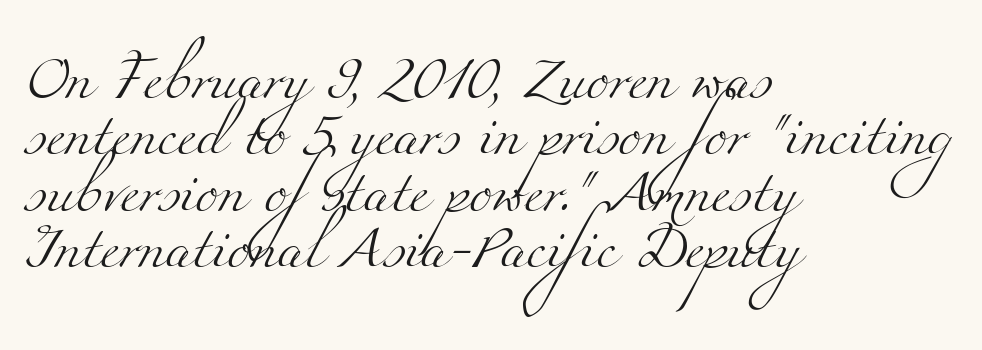
Alignment: flush left. Descenders hang freely into open space. Regular leading. Default kerning and tracking; the words read as compact shapes. Nothing heavy about these letters — not bold at all. Character widths vary here, with narrow letters taking less room than wide ones.
